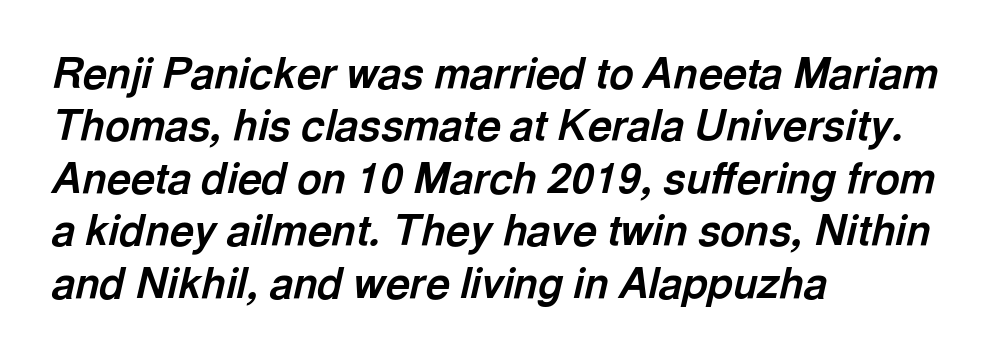
Q: Is the text bold? A: Yes.
Q: Is the text italic (slanted)? A: Yes, it leans right by about 13 degrees.
Q: Is the text underlined? A: No.
Q: How is the paragraph aligned? A: Left-aligned.
Q: Is the spacing between letters normal or unusually wide? A: Normal.
Q: Is the spacing between lines tight, normal or loose? A: Normal.
Q: Width (condensed, normal, or wide)? A: Normal.
Q: x-height? A: Medium.
Q: Monospaced? A: No.
